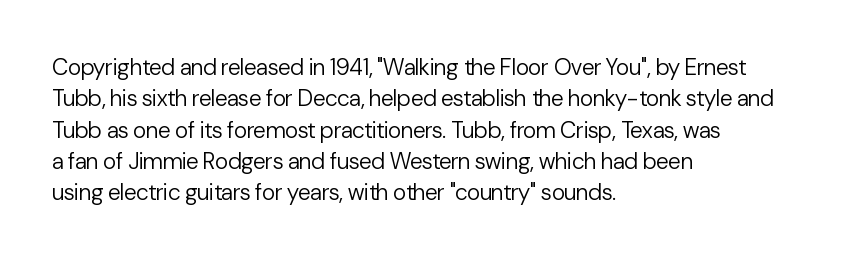
Q: Is the text bold? A: No.
Q: Is the text italic (slanted)? A: No, it is upright.
Q: Is the text underlined? A: No.
Q: How is the paragraph aligned? A: Left-aligned.
Q: Is the spacing between letters normal or unusually wide? A: Normal.
Q: Is the spacing between lines tight, normal or loose? A: Normal.
